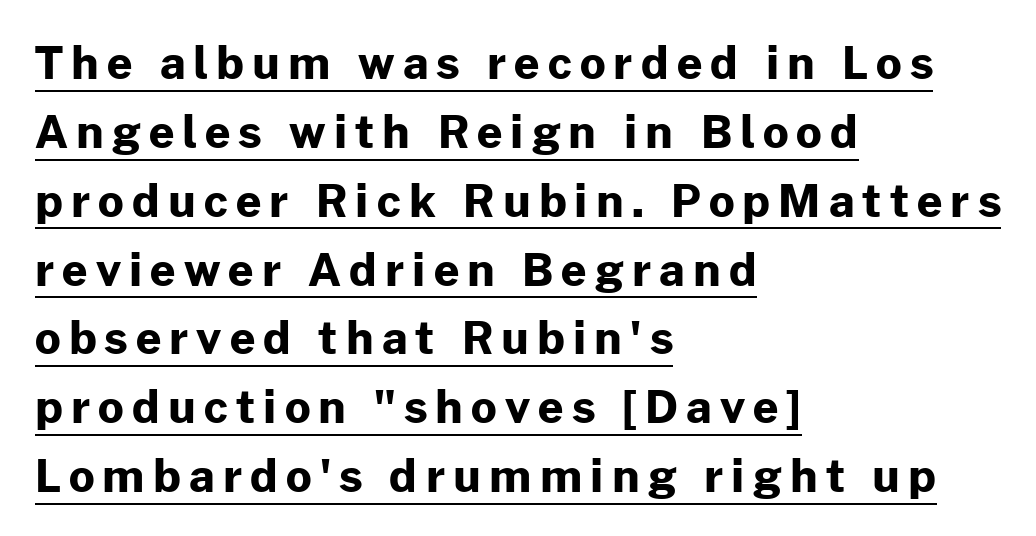
{"serif": "no", "italic": "no", "bold": "yes", "weight": "bold", "width": "normal", "stroke_contrast": "low", "x_height": "medium", "monospaced": "no", "underline": "yes", "align": "left", "line_spacing": "normal", "line_spacing_ratio": 1.53, "glyph_px": 45}
